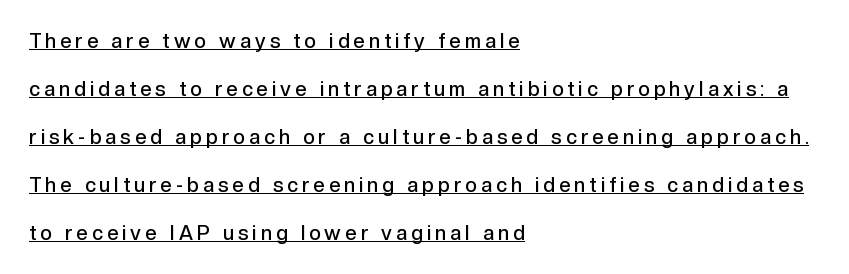
Q: Is the text bold? A: Semi-bold.
Q: Is the text italic (slanted)? A: No, it is upright.
Q: Is the text underlined? A: Yes.
Q: How is the paragraph aligned? A: Left-aligned.
Q: Is the spacing between letters normal or unusually wide? A: Unusually wide.
Q: Is the spacing between lines tight, normal or loose? A: Loose.
